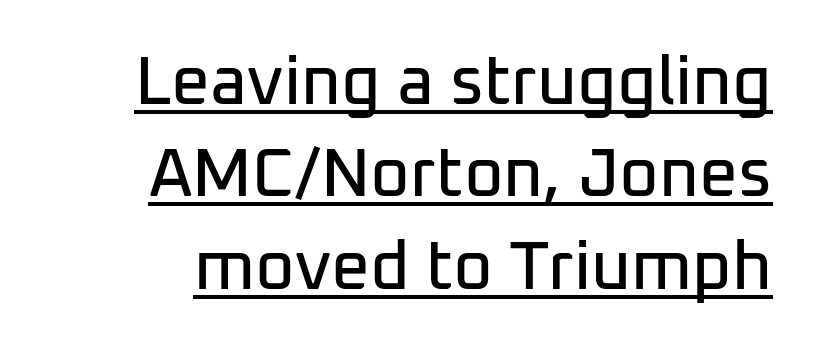
{"serif": "no", "italic": "no", "width": "normal", "stroke_contrast": "low", "x_height": "medium", "monospaced": "no", "underline": "yes", "line_spacing": "normal", "line_spacing_ratio": 1.36, "letter_spacing": "normal", "letter_spacing_em": 0.0, "glyph_px": 68}
